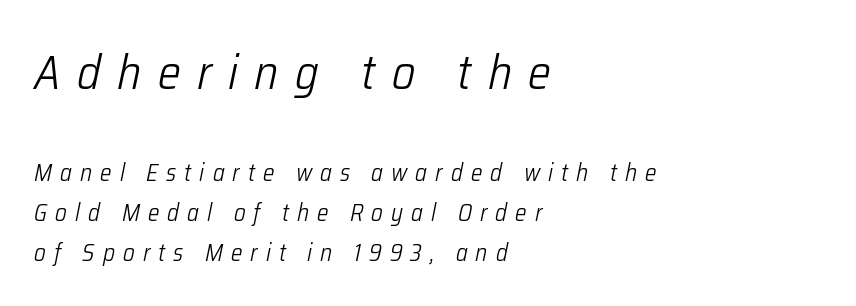
Yep, that's italic — everything's leaning. Every row of glyphs begins at an identical x-position on the left. Character size in the leading block exceeds that of the trailing block. How would I describe the line gaps? Plain and ordinary. Varying glyph widths throughout — classic text-font behaviour. Vertical stems look standard width or narrower in stroke.
